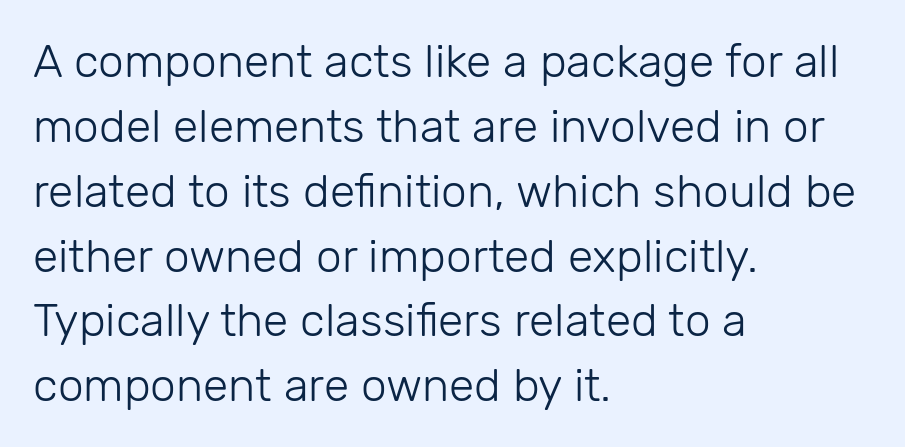
The image shows 46 px light sans-serif type, upright; set left-aligned, normal line spacing (1.41x), normal letter spacing, not underlined; low stroke contrast and a medium x-height.
